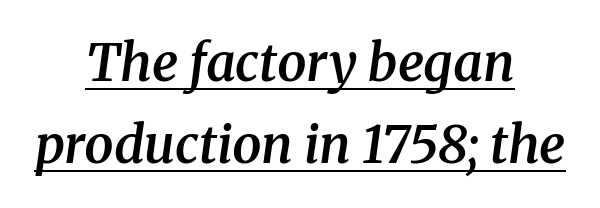
The image shows 52 px semibold serif type, italic (leaning right); set centered, normal line spacing (1.58x), normal letter spacing, underlined; medium stroke contrast and a medium x-height.
